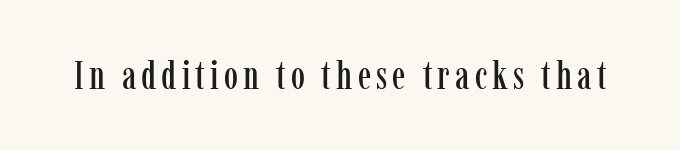
Q: Is the text italic (slanted)? A: No, it is upright.
Q: Is the typeface a serif or a sans-serif typeface? A: Serif.
Q: Is the text underlined? A: No.
Q: Width (condensed, normal, or wide)? A: Condensed.
Q: Stroke contrast? A: Low.
Q: x-height? A: Medium.
Q: Monospaced? A: No.
